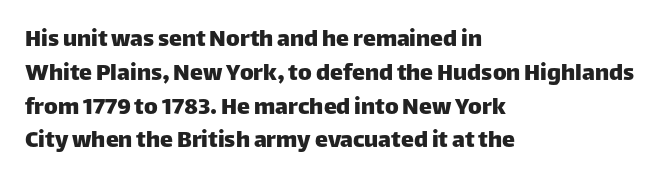
{"italic": "no", "underline": "no", "align": "left", "line_spacing": "normal", "line_spacing_ratio": 1.3, "letter_spacing": "normal", "letter_spacing_em": 0.0, "glyph_px": 26}
